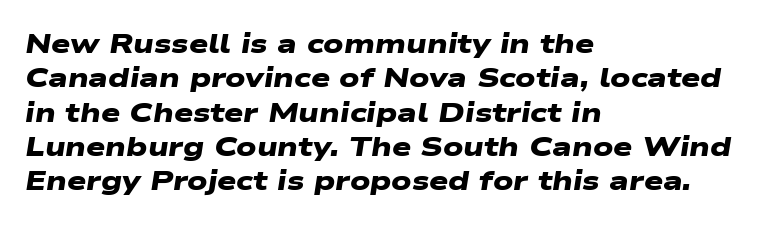
Line beginnings align vertically; line endings do not. Look at the tracking — it's just the regular setting, nothing added. Does the weight exceed regular? Yes, all the way to bold. Bare-footed words on every line. Horizontal bands of white between lines are of average thickness.
